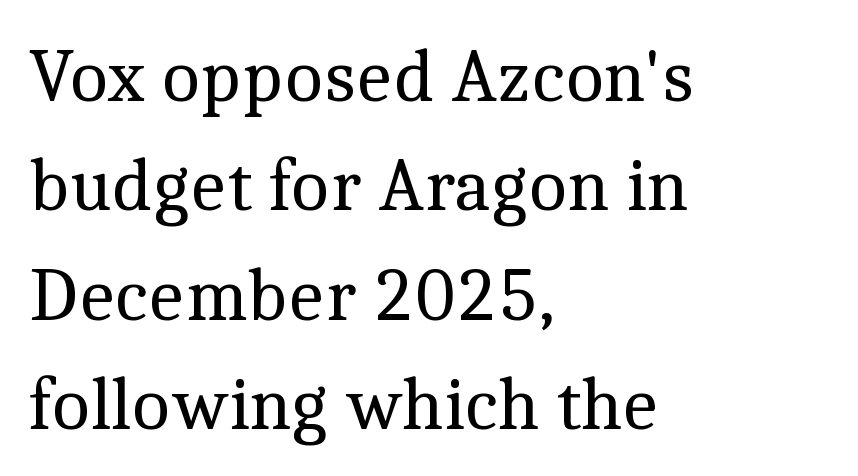
Q: Is the text bold? A: No.
Q: Is the text italic (slanted)? A: No, it is upright.
Q: Is the typeface a serif or a sans-serif typeface? A: Serif.
Q: Is the text underlined? A: No.
Q: How is the paragraph aligned? A: Left-aligned.
Q: Is the spacing between letters normal or unusually wide? A: Normal.
Q: Is the spacing between lines tight, normal or loose? A: Normal.
Q: Width (condensed, normal, or wide)? A: Normal.
Q: x-height? A: Medium.
Q: Monospaced? A: No.
